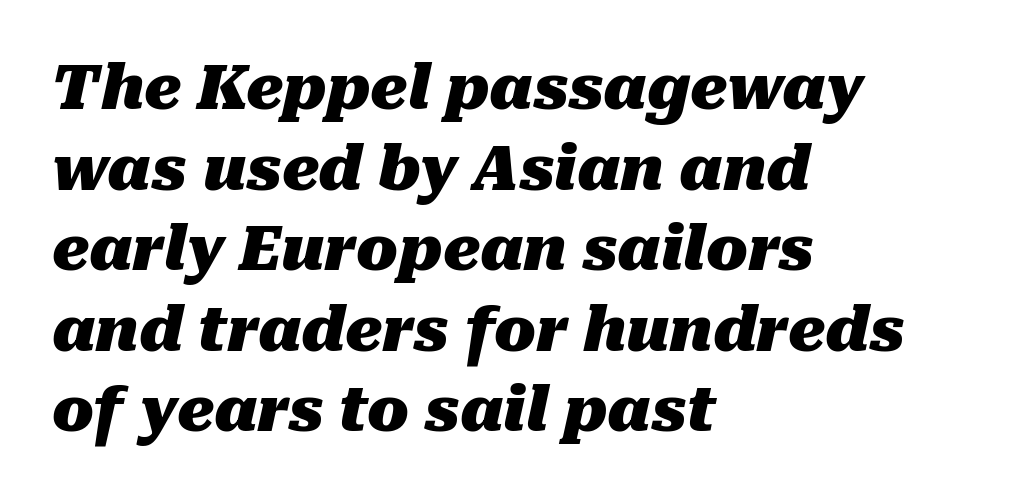
Q: Is the text bold? A: Yes.
Q: Is the text italic (slanted)? A: Yes, it leans right by about 10 degrees.
Q: Is the text underlined? A: No.
Q: How is the paragraph aligned? A: Left-aligned.
Q: Is the spacing between letters normal or unusually wide? A: Normal.
Q: Is the spacing between lines tight, normal or loose? A: Normal.
Q: Width (condensed, normal, or wide)? A: Normal.
Q: Stroke contrast? A: Medium.
Q: x-height? A: Medium.
Q: Monospaced? A: No.
